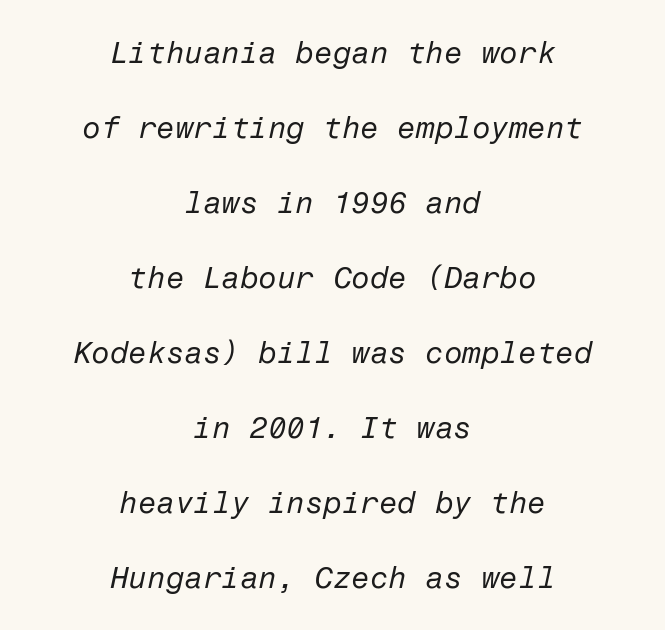
The image shows 30 px regular-weight type, italic (leaning right); set centered, loose line spacing (2.5x), normal letter spacing, not underlined; low stroke contrast and a medium x-height.
